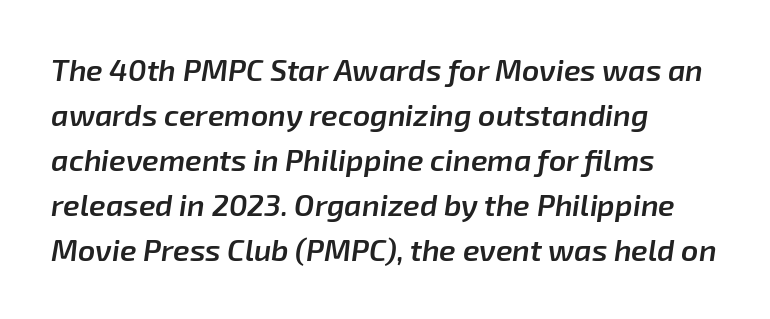
Style check: oblique. The sample has been set in demibold, a notch under bold. Spacing verdict: proportional, widths tailored to each character. Does the copy run flush right? No — it runs flush left. The designer left line spacing at the default.
